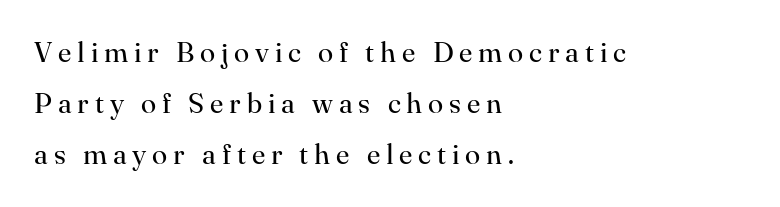
Q: Is the text bold? A: No.
Q: Is the text italic (slanted)? A: No, it is upright.
Q: Is the typeface a serif or a sans-serif typeface? A: Serif.
Q: Is the text underlined? A: No.
Q: How is the paragraph aligned? A: Left-aligned.
Q: Is the spacing between letters normal or unusually wide? A: Unusually wide.
Q: Width (condensed, normal, or wide)? A: Normal.
Q: Stroke contrast? A: High.
Q: x-height? A: Small.
Q: Monospaced? A: No.
